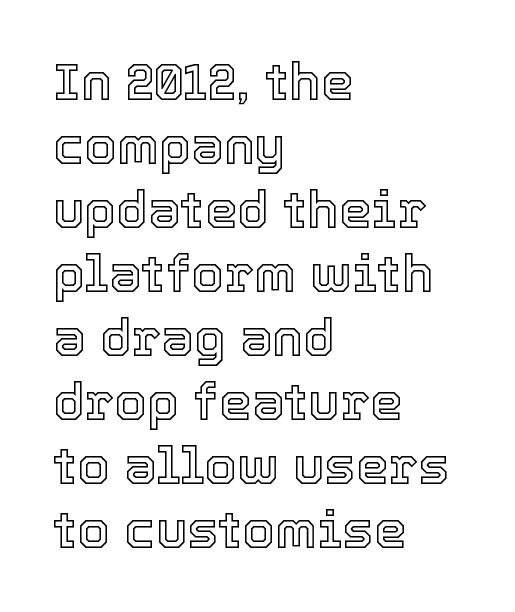
The image shows 52 px text type, upright; set left-aligned, line spacing 1.23x, normal letter spacing, not underlined; a medium x-height.
